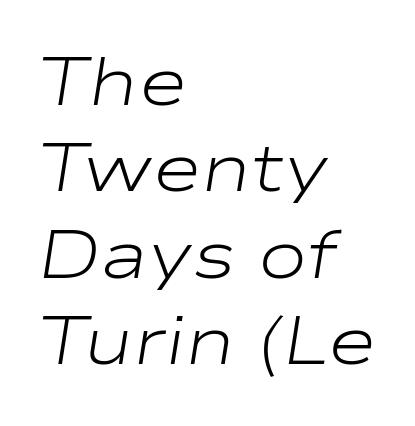
Q: Is the text bold? A: No.
Q: Is the text italic (slanted)? A: Yes, it leans right by about 9 degrees.
Q: Is the text underlined? A: No.
Q: How is the paragraph aligned? A: Left-aligned.
Q: Is the spacing between letters normal or unusually wide? A: Normal.
Q: Is the spacing between lines tight, normal or loose? A: Normal.
Q: Width (condensed, normal, or wide)? A: Wide.
Q: Stroke contrast? A: Low.
Q: x-height? A: Medium.
Q: Monospaced? A: No.
